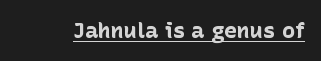
The image shows 22 px bold type, upright; set normal letter spacing, underlined.
